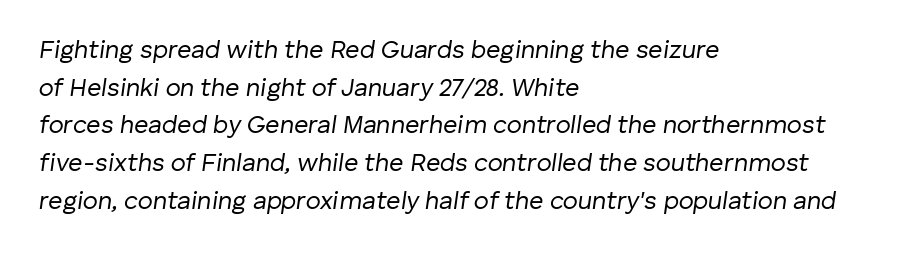
{"italic": "yes", "lean": "right", "slant_degrees": 8, "bold": "no", "underline": "no", "align": "left", "line_spacing": "normal", "line_spacing_ratio": 1.51, "letter_spacing": "normal", "letter_spacing_em": 0.0, "glyph_px": 25}
